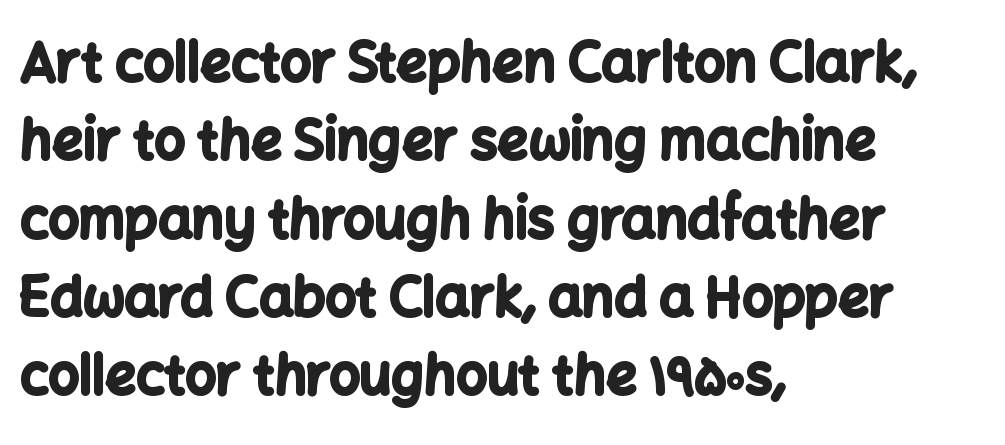
Q: Is the text bold? A: Yes.
Q: Is the text italic (slanted)? A: No, it is upright.
Q: Is the typeface a serif or a sans-serif typeface? A: Sans-serif.
Q: Is the text underlined? A: No.
Q: How is the paragraph aligned? A: Left-aligned.
Q: Is the spacing between letters normal or unusually wide? A: Normal.
Q: Is the spacing between lines tight, normal or loose? A: Normal.
Q: Width (condensed, normal, or wide)? A: Normal.
Q: Stroke contrast? A: Low.
Q: x-height? A: Medium.
Q: Monospaced? A: No.
